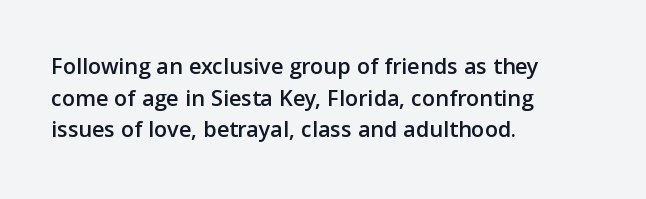
Q: Is the text italic (slanted)? A: No, it is upright.
Q: Is the text underlined? A: No.
Q: How is the paragraph aligned? A: Left-aligned.
Q: Is the spacing between letters normal or unusually wide? A: Normal.
Q: Is the spacing between lines tight, normal or loose? A: Normal.
